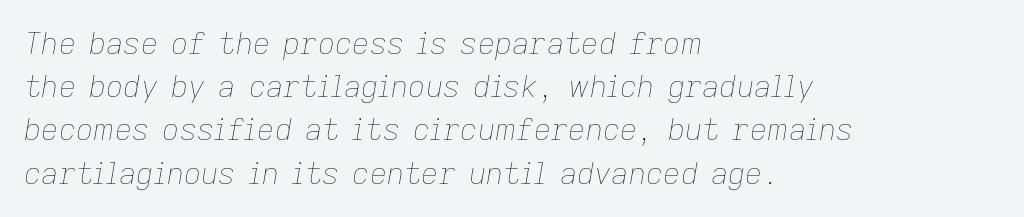
The rendering uses natural spacing where letterforms have individual widths. Horizontal bands of white between lines are of average thickness. Does extra space separate the letters? No, they use regular spacing. The ragged edge is on the right, which tells us the setting is flush left. Quick note: italic. Is this a heavy cut? Hardly; it is regular or lighter.
